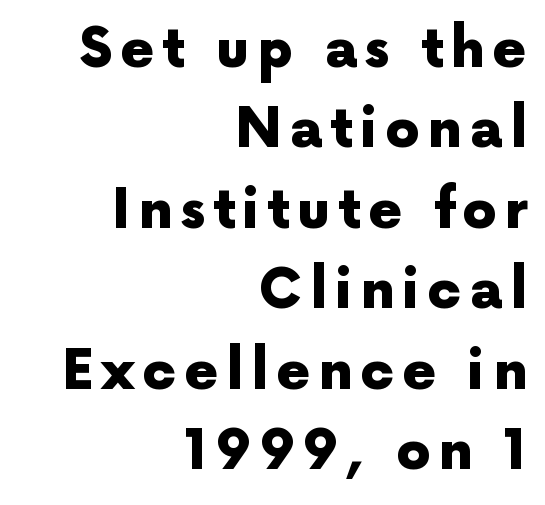
{"serif": "no", "italic": "no", "bold": "yes", "weight": "heavy", "width": "normal", "x_height": "medium", "monospaced": "no", "underline": "no", "align": "right", "line_spacing": "normal", "line_spacing_ratio": 1.49, "glyph_px": 54}
